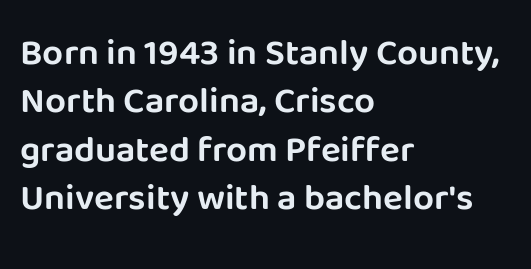
{"serif": "no", "italic": "no", "width": "normal", "stroke_contrast": "low", "x_height": "large", "monospaced": "no", "underline": "no", "align": "left", "line_spacing": "normal", "line_spacing_ratio": 1.31, "letter_spacing": "normal", "letter_spacing_em": 0.0, "glyph_px": 37}
